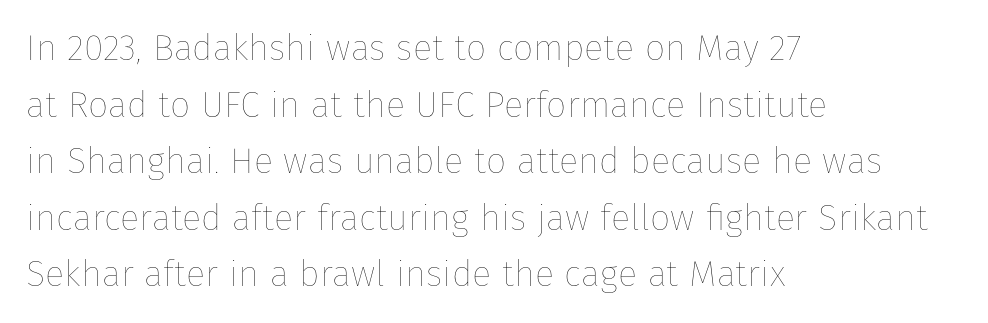
The image shows 36 px thin type, upright; set left-aligned, normal line spacing (1.57x), normal letter spacing, not underlined; low stroke contrast and a medium x-height.
